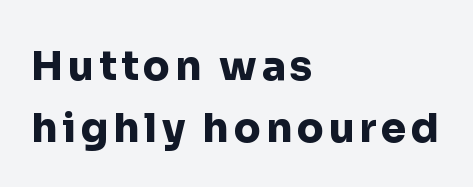
The characters display no serif detailing; their extremities are plain. Anything drawn beneath the words? Only blank space. You can tell it's not italic because the verticals are truly vertical. Teacher's note: observe the even left margin — that is flush-left alignment. Chunky letters — that's bold for sure. Varying glyph widths throughout — classic text-font behaviour.
